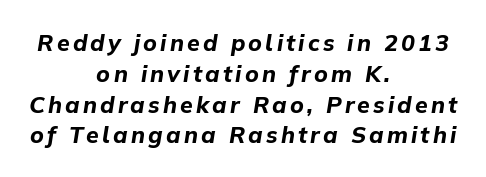
The image shows 23 px bold type, italic (leaning right); set centered, normal line spacing (1.34x), not underlined.
